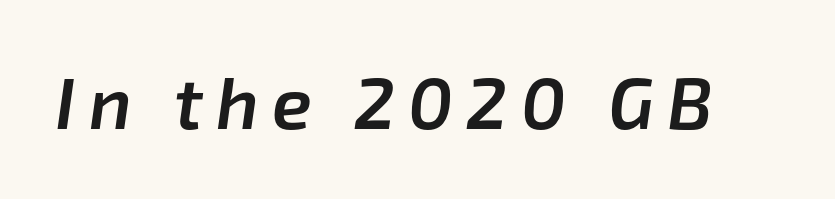
Q: Is the text bold? A: Semi-bold.
Q: Is the text italic (slanted)? A: Yes, it leans right by about 8 degrees.
Q: Is the text underlined? A: No.
Q: Width (condensed, normal, or wide)? A: Normal.
Q: Stroke contrast? A: Low.
Q: x-height? A: Medium.
Q: Monospaced? A: No.
